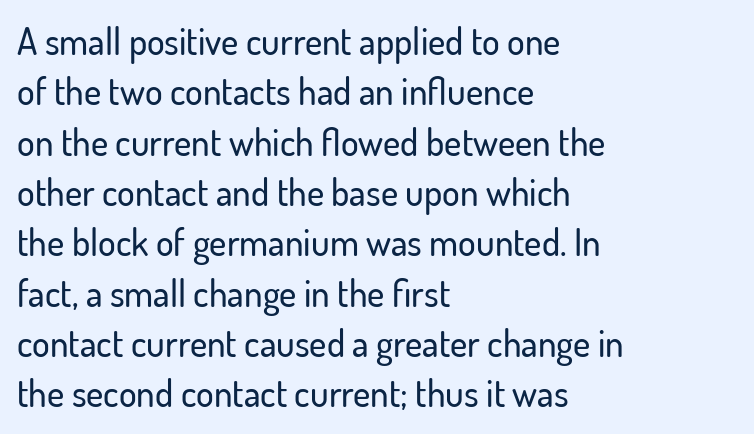
Q: Is the text italic (slanted)? A: No, it is upright.
Q: Is the typeface a serif or a sans-serif typeface? A: Sans-serif.
Q: Is the text underlined? A: No.
Q: How is the paragraph aligned? A: Left-aligned.
Q: Is the spacing between letters normal or unusually wide? A: Normal.
Q: Is the spacing between lines tight, normal or loose? A: Normal.
Q: Width (condensed, normal, or wide)? A: Normal.
Q: Stroke contrast? A: Low.
Q: x-height? A: Small.
Q: Monospaced? A: No.
